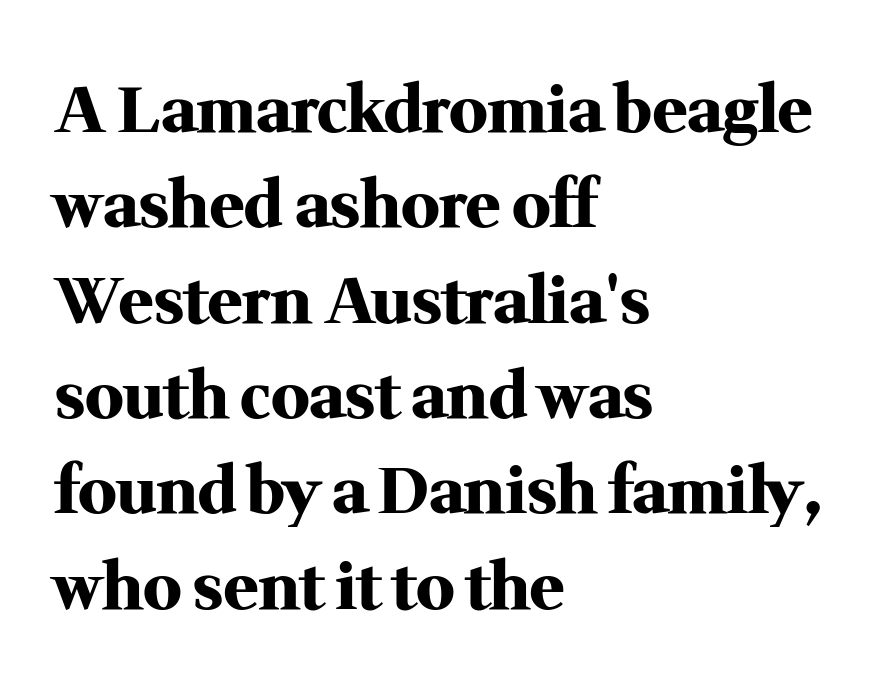
The passage shown stacks its lines at a standard gap. The typesetter chose a ragged-right arrangement here. The tracking reads as untouched default to a designer's eye. As a designer I'd log this as weight 700, bold.
